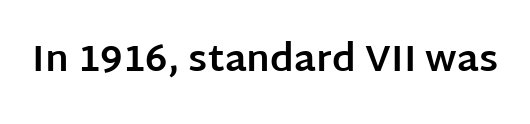
{"serif": "no", "italic": "no", "bold": "yes", "weight": "bold", "width": "normal", "stroke_contrast": "low", "x_height": "large", "monospaced": "no", "underline": "no", "letter_spacing": "normal", "letter_spacing_em": 0.0, "glyph_px": 37}
